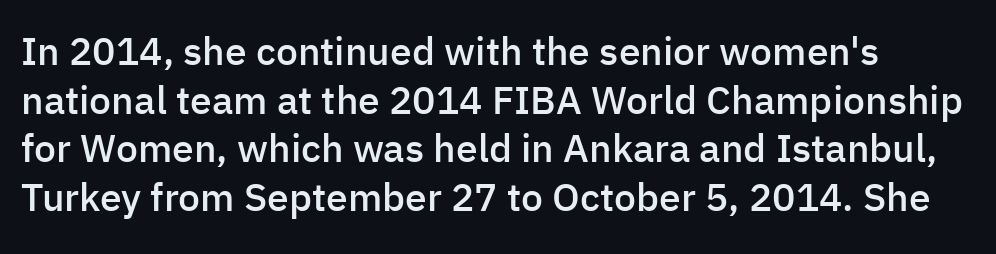
The image shows 39 px semibold sans-serif type, upright; set left-aligned, normal line spacing (1.25x), normal letter spacing, not underlined; low stroke contrast and a medium x-height.
